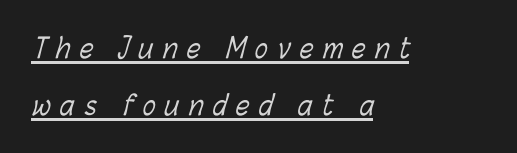
Q: Is the text bold? A: No.
Q: Is the text underlined? A: Yes.
Q: How is the paragraph aligned? A: Left-aligned.
Q: Is the spacing between letters normal or unusually wide? A: Unusually wide.
Q: Is the spacing between lines tight, normal or loose? A: Loose.
